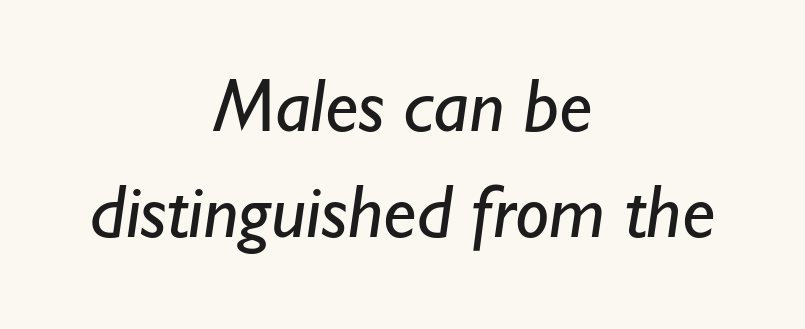
The image shows 76 px regular-weight sans-serif type; set centered, normal line spacing (1.39x), normal letter spacing, not underlined; low stroke contrast and a small x-height.
